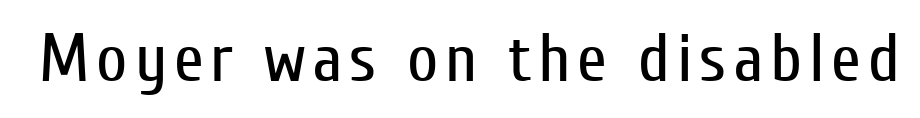
{"serif": "no", "italic": "no", "bold": "no", "weight": "regular", "width": "condensed", "stroke_contrast": "low", "x_height": "medium", "monospaced": "no", "underline": "no", "glyph_px": 68}
